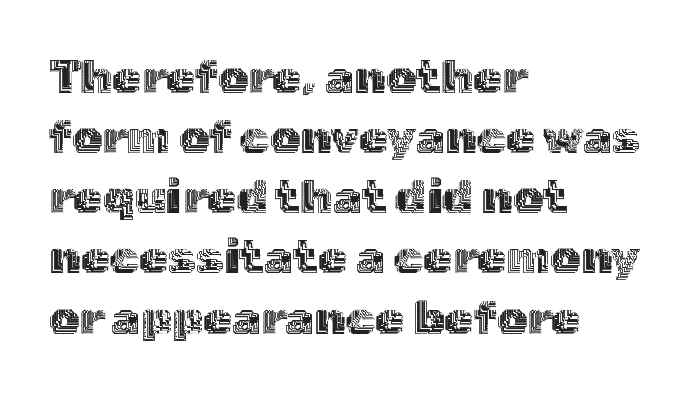
Q: Is the text italic (slanted)? A: No, it is upright.
Q: Is the text underlined? A: No.
Q: How is the paragraph aligned? A: Left-aligned.
Q: Is the spacing between letters normal or unusually wide? A: Normal.
Q: Is the spacing between lines tight, normal or loose? A: Normal.
Q: Width (condensed, normal, or wide)? A: Normal.
Q: x-height? A: Medium.
Q: Monospaced? A: No.
